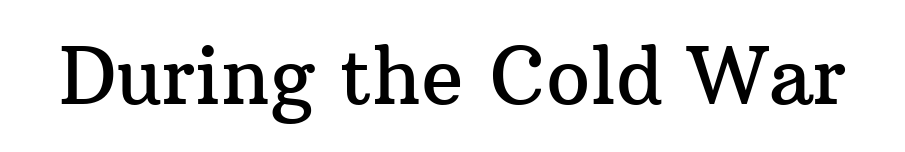
In terms of letterform style, serifs are clearly present. The letters advance in unequal steps, a hallmark of proportional type. In terms of letterspacing, this is plain default setting. Words float on clear page, feet unadorned. Upright lettering throughout.
